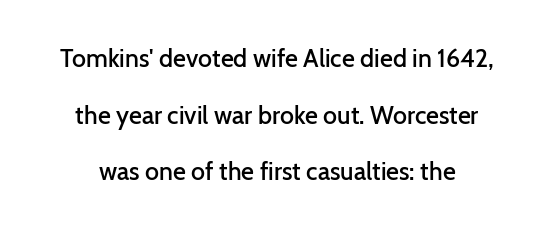
{"italic": "no", "bold": "semi", "underline": "no", "line_spacing": "loose", "line_spacing_ratio": 2.27, "letter_spacing": "normal", "letter_spacing_em": 0.0, "glyph_px": 25}
